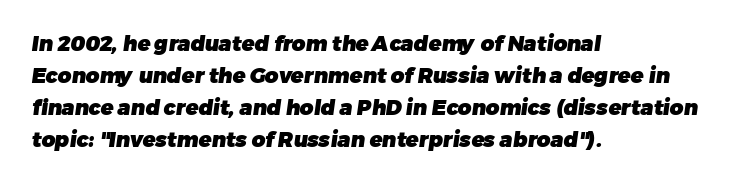
Q: Is the text bold? A: Yes.
Q: Is the text underlined? A: No.
Q: How is the paragraph aligned? A: Left-aligned.
Q: Is the spacing between letters normal or unusually wide? A: Normal.
Q: Is the spacing between lines tight, normal or loose? A: Normal.
